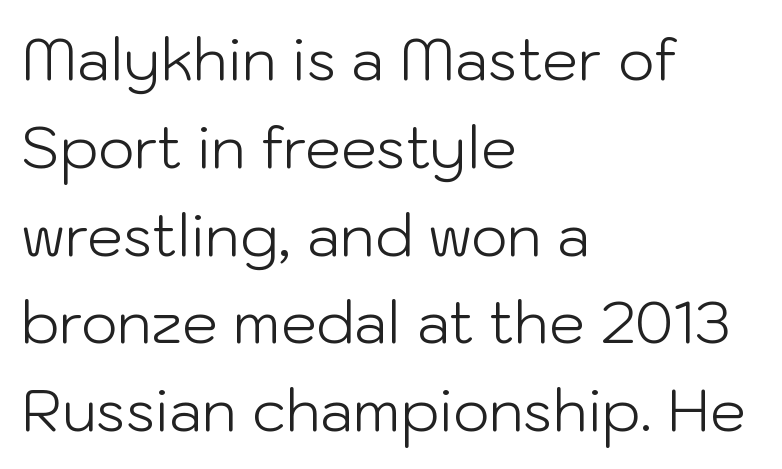
{"serif": "no", "italic": "no", "bold": "no", "weight": "light", "width": "normal", "stroke_contrast": "low", "x_height": "medium", "monospaced": "no", "underline": "no", "align": "left", "line_spacing": "normal", "line_spacing_ratio": 1.54, "letter_spacing": "normal", "letter_spacing_em": 0.0, "glyph_px": 57}
